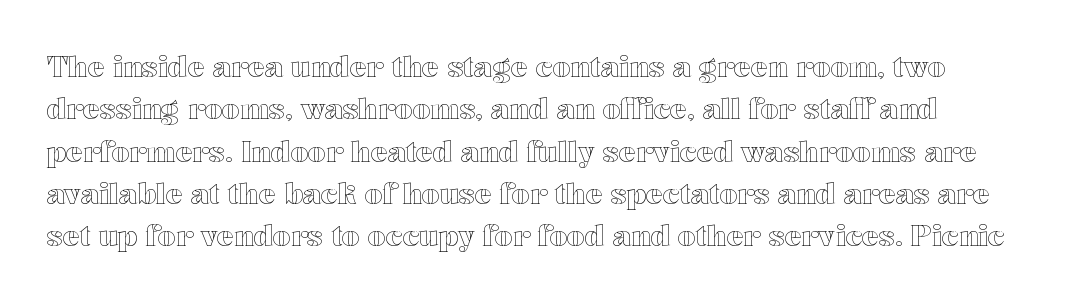
Plain, unruled lines of type. This sample uses an upright cut, with every glyph sitting square on the baseline. The letters advance in unequal steps, a hallmark of proportional type. This sample keeps an unexceptional amount of space between lines. There is no visible air inserted between adjacent glyphs.
